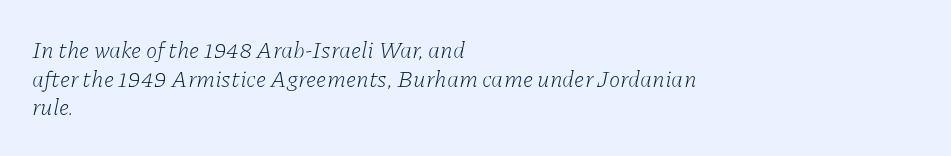
What's the leading like? Ordinary, nothing unusual. The rendering anchors every line to the left-hand side. Has an underline been added? It has not. Slant detected: the letters are inclined. A typesetter would call this zero additional tracking. The strokes are not fattened; the text isn't bold.
